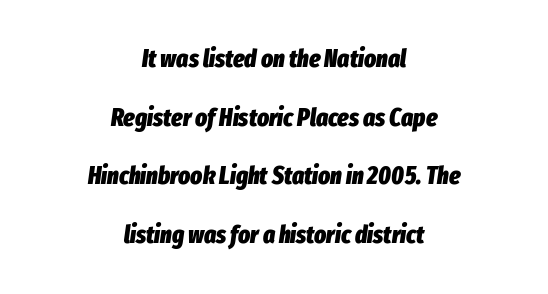
Q: Is the text bold? A: Yes.
Q: Is the text italic (slanted)? A: Yes, it leans right by about 8 degrees.
Q: Is the text underlined? A: No.
Q: How is the paragraph aligned? A: Centered.
Q: Is the spacing between letters normal or unusually wide? A: Normal.
Q: Is the spacing between lines tight, normal or loose? A: Loose.
